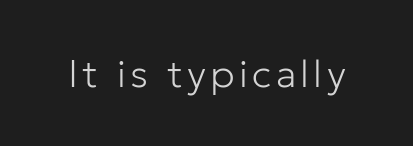
{"serif": "no", "italic": "no", "bold": "no", "weight": "light", "width": "normal", "stroke_contrast": "low", "x_height": "medium", "monospaced": "no", "underline": "no", "glyph_px": 39}
